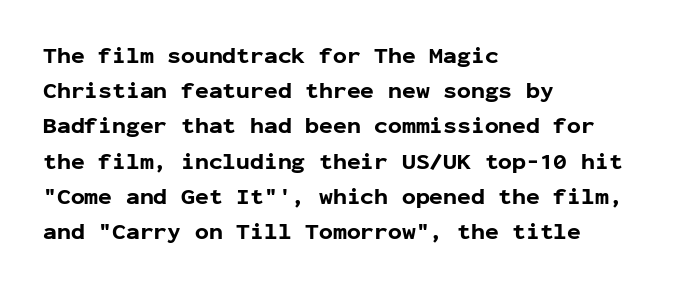
{"italic": "no", "bold": "yes", "underline": "no", "align": "left", "line_spacing": "normal", "line_spacing_ratio": 1.53, "letter_spacing": "normal", "letter_spacing_em": 0.0, "glyph_px": 23}
